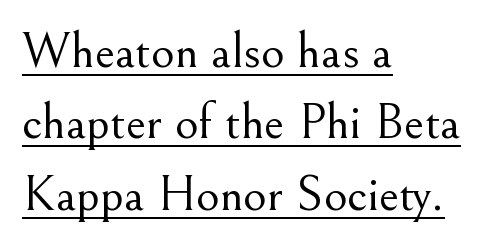
Q: Is the text bold? A: No.
Q: Is the text italic (slanted)? A: No, it is upright.
Q: Is the typeface a serif or a sans-serif typeface? A: Serif.
Q: Is the text underlined? A: Yes.
Q: How is the paragraph aligned? A: Left-aligned.
Q: Is the spacing between letters normal or unusually wide? A: Normal.
Q: Is the spacing between lines tight, normal or loose? A: Normal.
Q: Width (condensed, normal, or wide)? A: Normal.
Q: Stroke contrast? A: Medium.
Q: x-height? A: Small.
Q: Monospaced? A: No.
